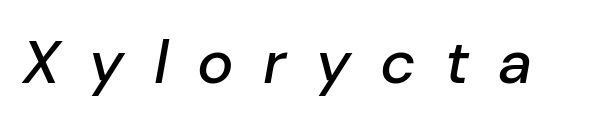
A clean baseline with only descenders dipping below it. A typesetter would mark this as italic. Glyph-to-glyph distance is far greater than everyday printed text. This sample has the flowing, uneven cadence of proportional lettering.
